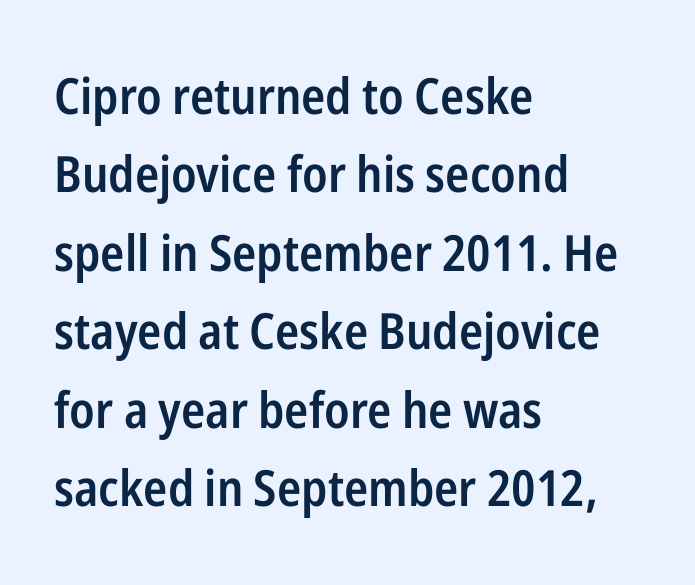
Glance below the letters and you will spot only blank space. Do the characters align in a grid? No, the font is proportional. A sans-serif font was chosen for this passage. Summary of vertical rhythm: regular, with standard interline spacing.
